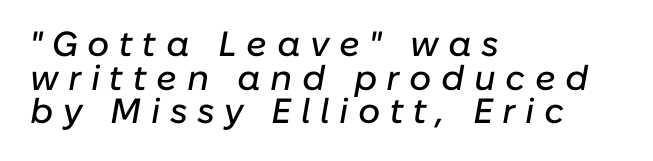
Rule under the text: the space is simply empty. The typesetter chose a ragged-right arrangement here. The rendering uses natural spacing where letterforms have individual widths. This is oblique type, the kind used for emphasis or titles. Compared with typical body copy, the letter spacing here is much looser.
